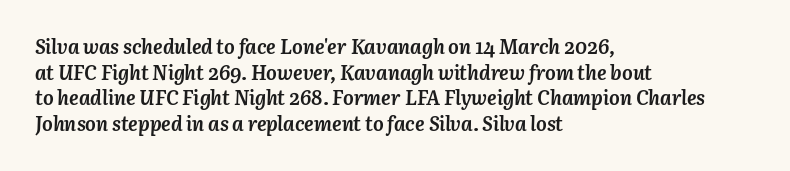
How are the letters spaced? Ordinarily, with no added tracking. Observe the lean: these are italic letterforms. A clean baseline with only descenders dipping below it. One glance says typical: line gaps are just what's usual. The letters are bold, with thick, heavy strokes.
